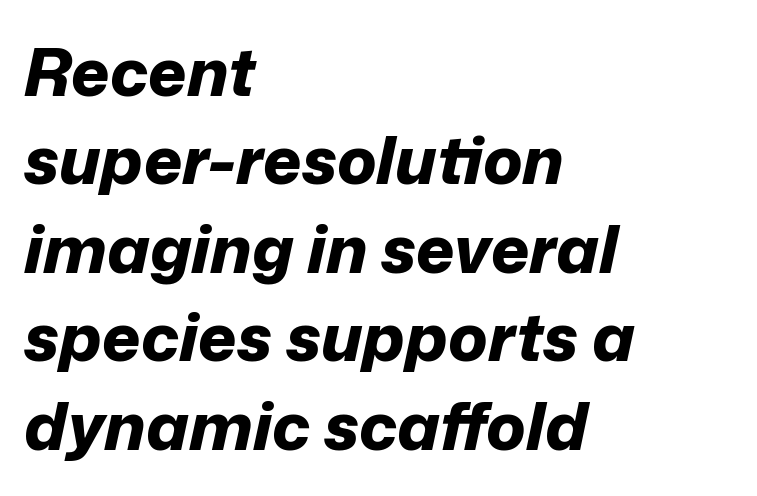
The image shows 66 px bold type, italic (leaning right); set left-aligned, normal line spacing (1.34x), normal letter spacing, not underlined; low stroke contrast and a medium x-height.
